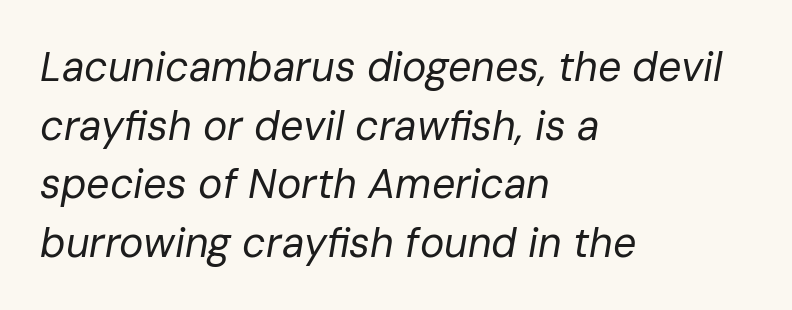
Q: Is the text bold? A: No.
Q: Is the text italic (slanted)? A: Yes, it leans right by about 10 degrees.
Q: Is the text underlined? A: No.
Q: How is the paragraph aligned? A: Left-aligned.
Q: Is the spacing between letters normal or unusually wide? A: Normal.
Q: Is the spacing between lines tight, normal or loose? A: Normal.
Q: Width (condensed, normal, or wide)? A: Normal.
Q: Stroke contrast? A: Low.
Q: x-height? A: Medium.
Q: Monospaced? A: No.
